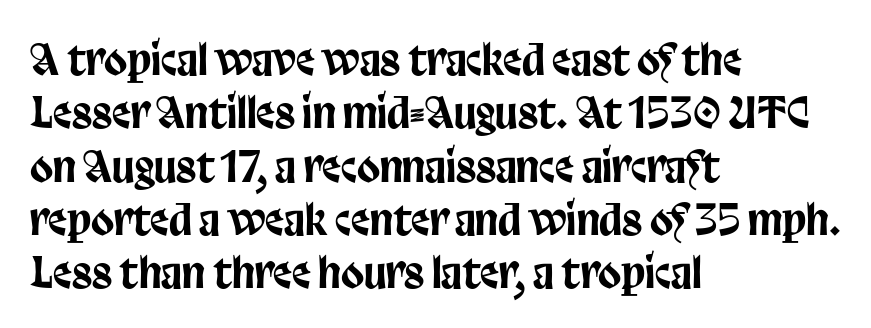
Layout note: lines flush left. This sample keeps an unexceptional amount of space between lines. Unlike a traditional serif, this face leaves its strokes unadorned. Each letter keeps its own natural width here, so spacing adapts to shape.
